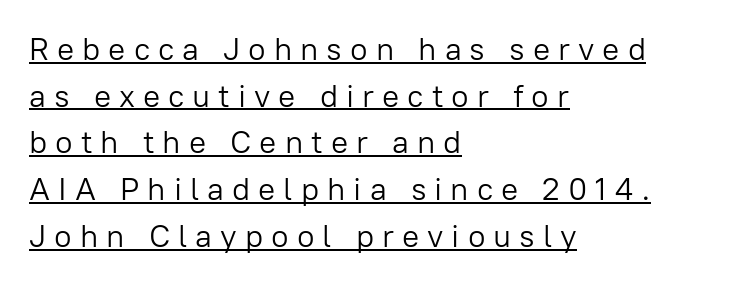
Q: Is the text bold? A: No.
Q: Is the text italic (slanted)? A: No, it is upright.
Q: Is the typeface a serif or a sans-serif typeface? A: Sans-serif.
Q: Is the text underlined? A: Yes.
Q: How is the paragraph aligned? A: Left-aligned.
Q: Is the spacing between letters normal or unusually wide? A: Unusually wide.
Q: Is the spacing between lines tight, normal or loose? A: Normal.
Q: Width (condensed, normal, or wide)? A: Normal.
Q: Stroke contrast? A: Low.
Q: x-height? A: Medium.
Q: Monospaced? A: No.
